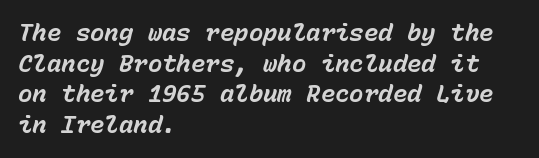
Students, observe: this is what conventionally led text looks like. The ragged edge is on the right, which tells us the setting is flush left. Beneath every word, the page is bare. This is oblique type, the kind used for emphasis or titles.
